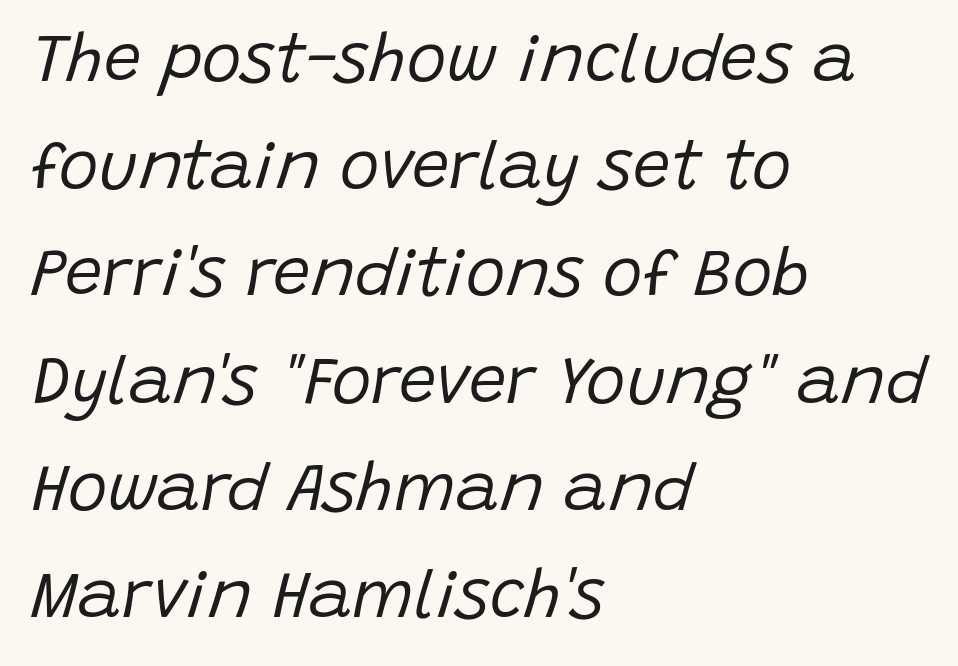
There's an unmistakable incline to the writing here. Do the characters align in a grid? No, the font is proportional. A student would call this left alignment; a typographer would say flush left, rag right. Glyph-to-glyph distance matches everyday printed text.
